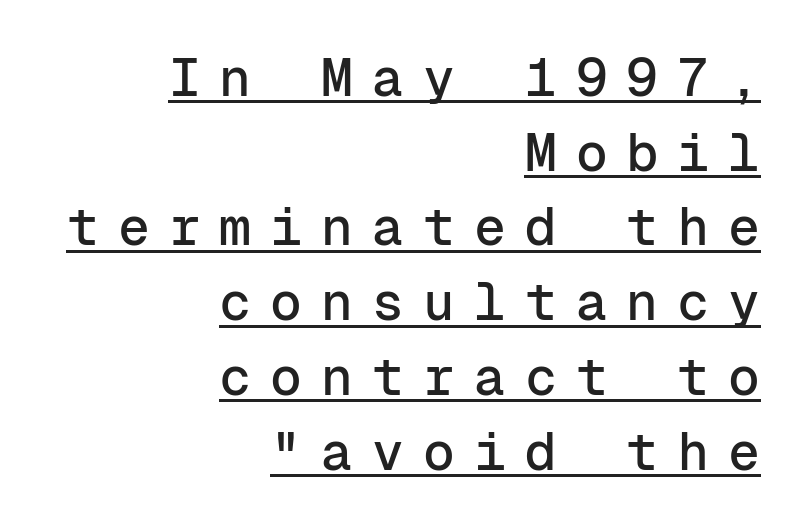
If you measured baseline to baseline, you'd find a middling distance. These lines are rendered in a fixed-pitch font. You can tell from the bare stems that sans-serif type was used. Italic: no, the glyphs are upright roman. Every row of glyphs terminates at an identical x-position on the right. Looks like someone drew a line under every word here.
